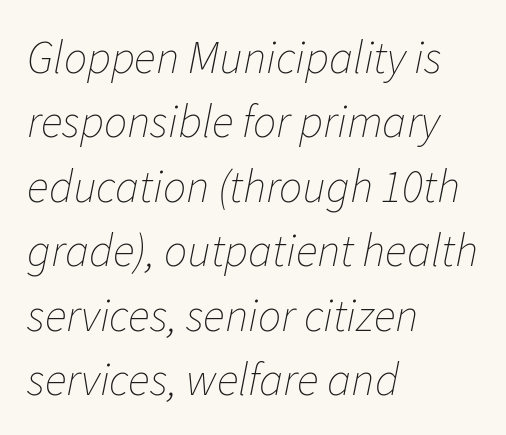
The image shows 46 px thin type, italic (leaning right); set left-aligned, normal line spacing (1.4x), normal letter spacing, not underlined; low stroke contrast and a medium x-height.
